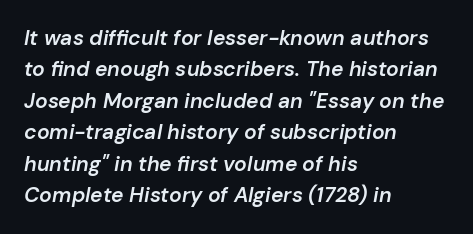
The image shows 21 px text type, italic (leaning right); set left-aligned, normal line spacing (1.5x), normal letter spacing, not underlined.
